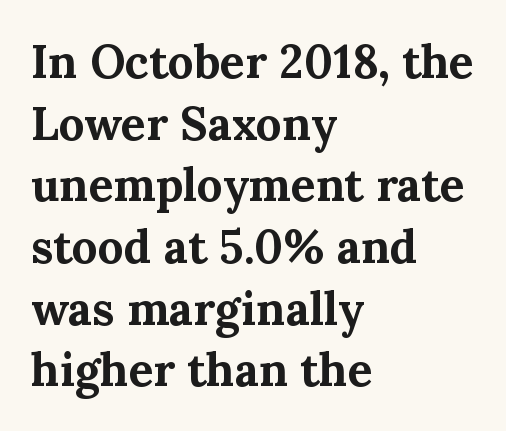
Quick note: interline space is typical. Is there any slant? The stems are plumb. Is the type bold? Yes — the strokes are clearly thick and heavy. The rendering uses natural spacing where letterforms have individual widths.
